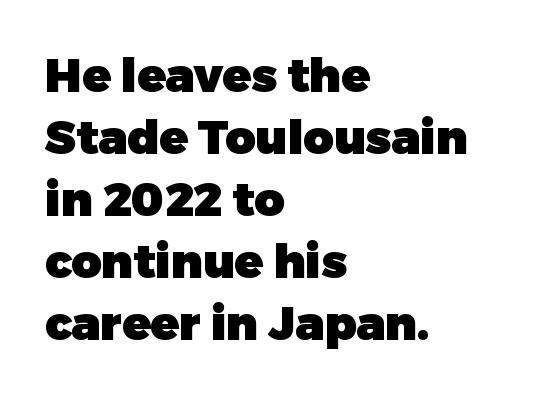
{"serif": "no", "italic": "no", "bold": "yes", "weight": "heavy", "width": "normal", "stroke_contrast": "low", "x_height": "medium", "monospaced": "no", "underline": "no", "align": "left", "line_spacing": "normal", "line_spacing_ratio": 1.32, "letter_spacing": "normal", "letter_spacing_em": 0.0, "glyph_px": 47}
